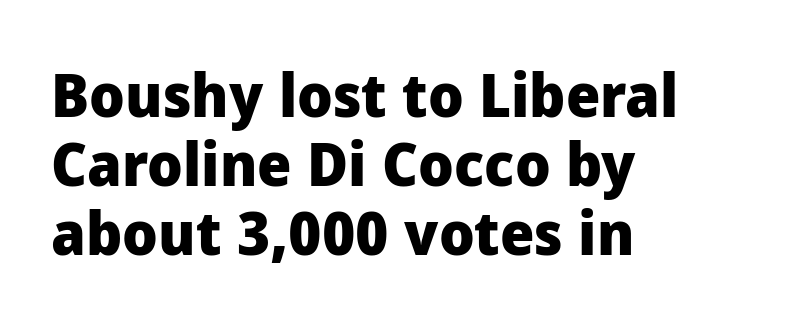
Character widths vary here, with narrow letters taking less room than wide ones. Default kerning and tracking; the words read as compact shapes. The space between consecutive lines is stingy. Unmarked baselines from the first word to the last.
